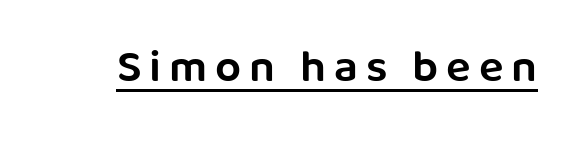
This sample uses an upright cut, with every glyph sitting square on the baseline. The rendering uses natural spacing where letterforms have individual widths. The rendering uses a semibold face; strokes are thickened but not to full bold. The lettering is marked with a stroke running underneath it. The letters carry no serifs — their stems end cleanly without finishing strokes.
